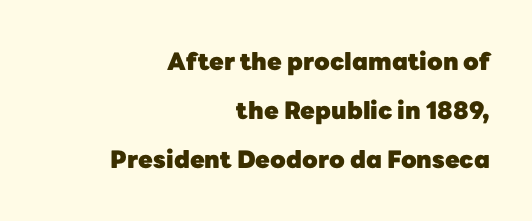
The image shows 24 px bold type, upright; set right-aligned, loose line spacing (2.04x), normal letter spacing, not underlined.
